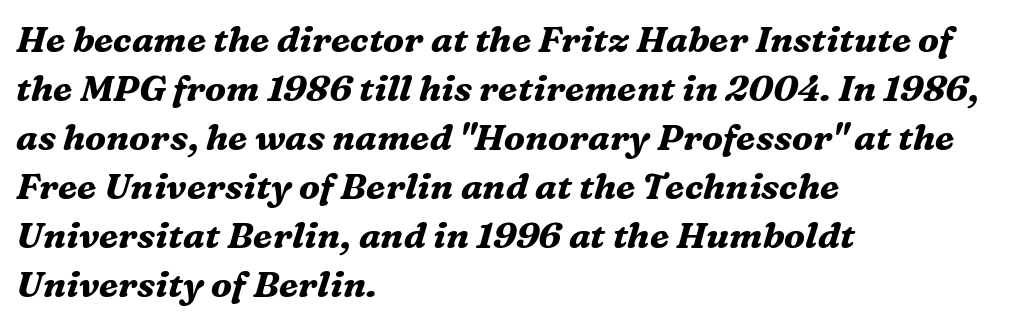
What weight is shown? A full bold with thick strokes. Line beginnings align vertically; line endings do not. Each letter keeps its own natural width here, so spacing adapts to shape. The line texture is even and compact thanks to regular tracking. The axis of the letterforms is tilted away from vertical. Line spacing here is normal.
